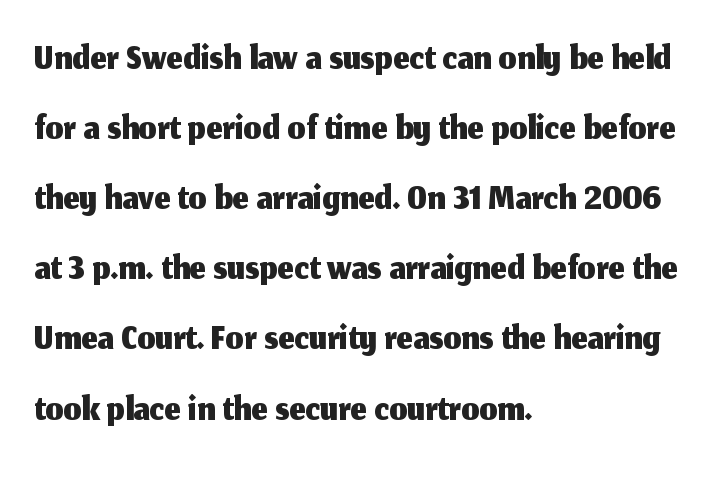
The glyphs are unaccompanied by any horizontal stroke below them. Every row of glyphs begins at an identical x-position on the left. The tracking reads as untouched default to a designer's eye. Varying glyph widths throughout — classic text-font behaviour. Nope, no serifs anywhere on these letters.
